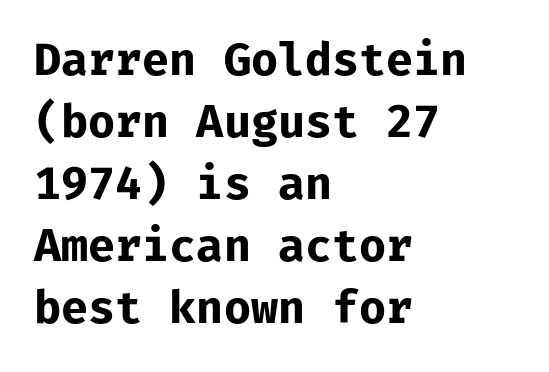
The face used here is monospaced, like something from a code editor. Stroke terminals: plain, sans-serif. No italicization has been applied; the sample stays upright. This rendering uses left alignment, leaving the right contour irregular. A typesetter would call this zero additional tracking. In terms of leading, this rendering sits right in the middle.
